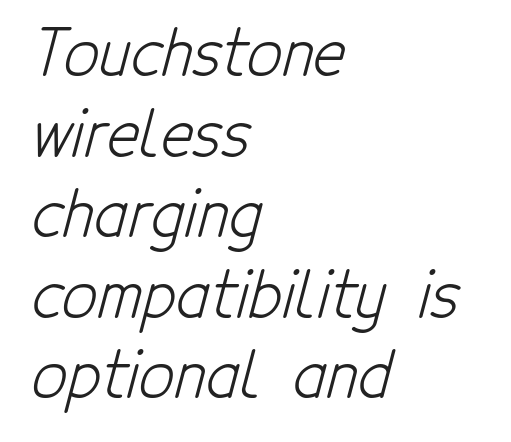
The area under the type is left untouched. There is no visible air inserted between adjacent glyphs. Examine the stroke ends and you'll find no serifs. Summary of vertical rhythm: regular, with standard interline spacing. Ink coverage per letter is moderate at most. The passage is arranged the way most books set body copy — flush left.
